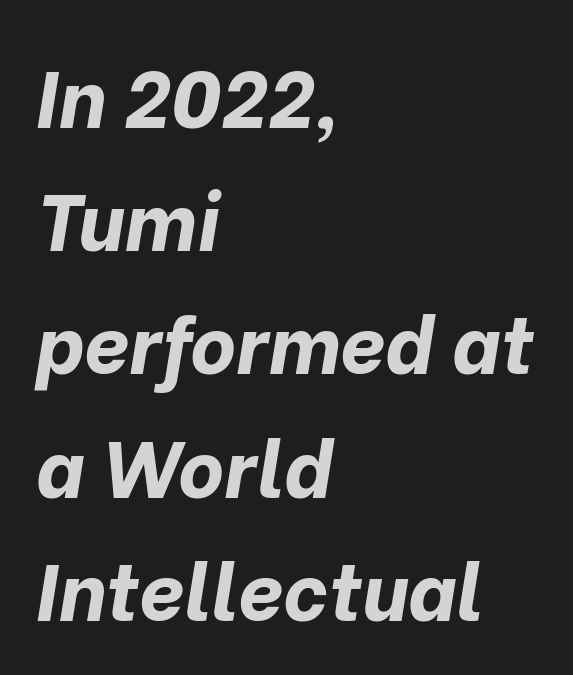
Q: Is the text bold? A: Yes.
Q: Is the text italic (slanted)? A: Yes, it leans right by about 10 degrees.
Q: Is the text underlined? A: No.
Q: How is the paragraph aligned? A: Left-aligned.
Q: Is the spacing between letters normal or unusually wide? A: Normal.
Q: Is the spacing between lines tight, normal or loose? A: Normal.
Q: Width (condensed, normal, or wide)? A: Normal.
Q: Stroke contrast? A: Low.
Q: x-height? A: Medium.
Q: Monospaced? A: No.
